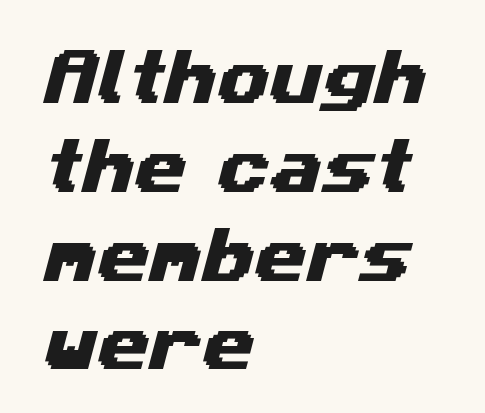
The image shows 60 px wide sans-serif type; set left-aligned, normal line spacing (1.48x), normal letter spacing, not underlined; medium stroke contrast and a medium x-height.
